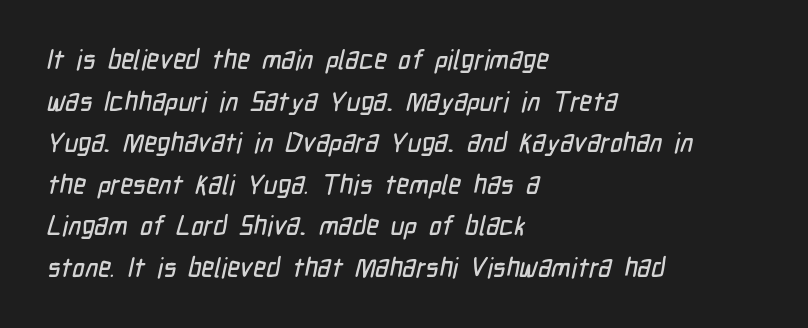
Q: Is the text underlined? A: No.
Q: How is the paragraph aligned? A: Left-aligned.
Q: Is the spacing between letters normal or unusually wide? A: Normal.
Q: Is the spacing between lines tight, normal or loose? A: Normal.
